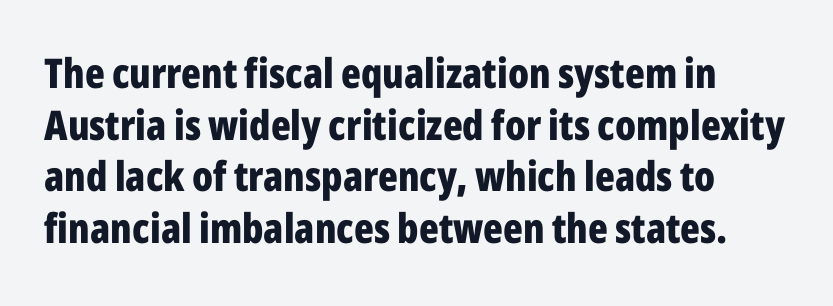
The image shows 41 px bold, condensed sans-serif type, upright; set normal line spacing (1.26x), normal letter spacing, not underlined; low stroke contrast and a medium x-height.
